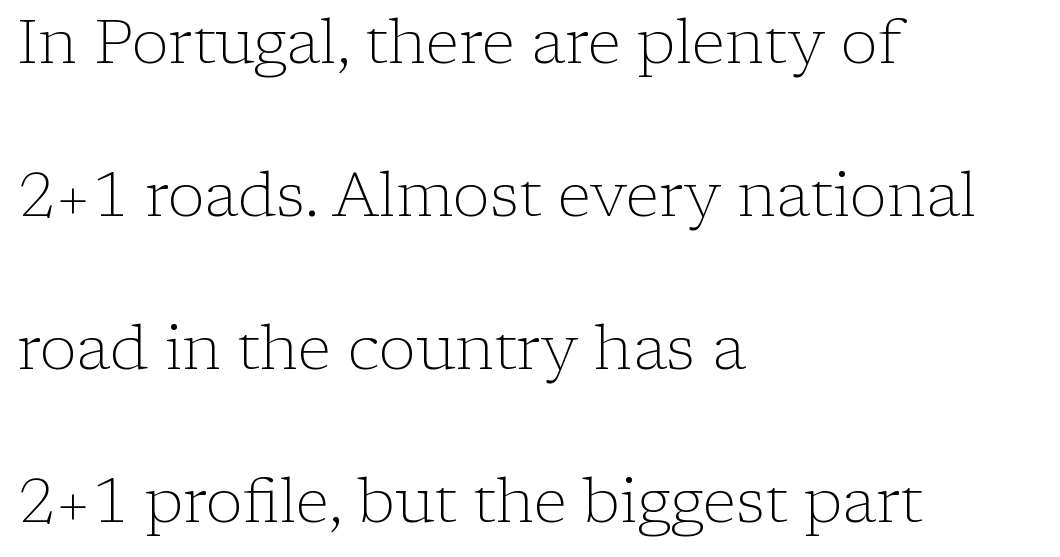
The image shows 62 px light serif type, upright; set left-aligned, loose line spacing (2.47x), normal letter spacing, not underlined; low stroke contrast and a medium x-height.
